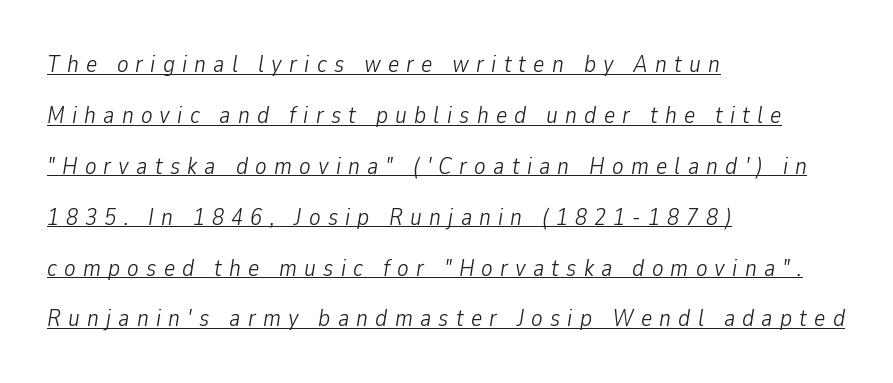
{"italic": "yes", "lean": "right", "slant_degrees": 9, "bold": "no", "underline": "yes", "align": "left", "line_spacing": "loose", "line_spacing_ratio": 2.12, "letter_spacing": "wide", "letter_spacing_em": 0.3, "glyph_px": 24}
